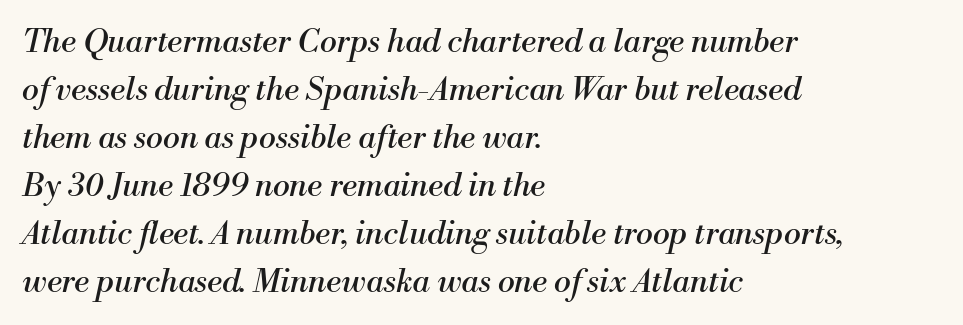
{"serif": "yes", "italic": "yes", "lean": "right", "slant_degrees": 13, "bold": "no", "weight": "regular", "width": "normal", "stroke_contrast": "medium", "x_height": "small", "monospaced": "no", "underline": "no", "align": "left", "line_spacing": "normal", "line_spacing_ratio": 1.5, "letter_spacing": "normal", "letter_spacing_em": 0.0, "glyph_px": 32}
